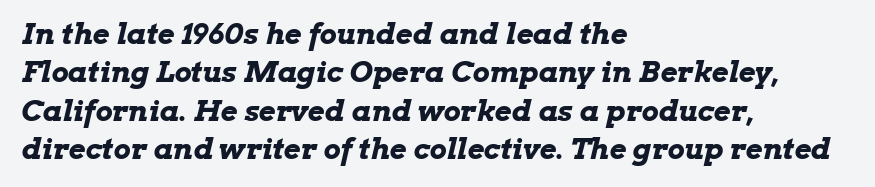
Descenders hang freely into open space. The strokes are fattened all the way to bold. Italic: yes, the glyphs are oblique. What's the leading like? Ordinary, nothing unusual. Nothing unusual about the tracking: characters are spaced as the font intends. Leftover space on each line is placed entirely after the last word.
